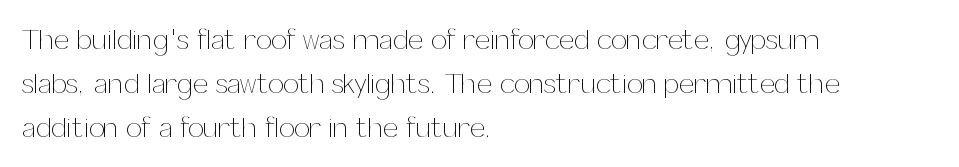
{"italic": "no", "bold": "no", "weight": "thin", "width": "normal", "stroke_contrast": "medium", "x_height": "medium", "monospaced": "no", "underline": "no", "align": "left", "line_spacing": "normal", "line_spacing_ratio": 1.57, "letter_spacing": "normal", "letter_spacing_em": 0.0, "glyph_px": 28}
